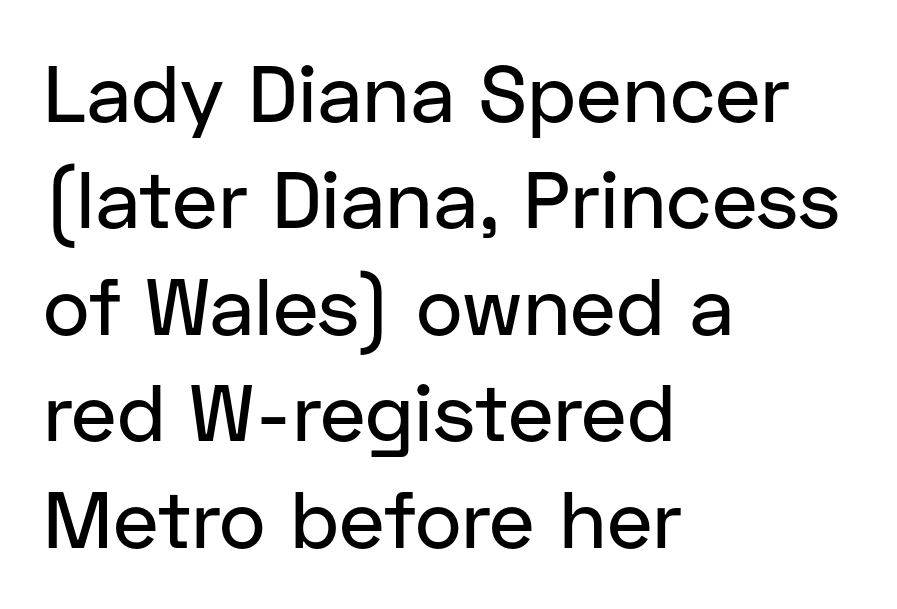
The image shows 80 px sans-serif type, upright; set left-aligned, normal line spacing (1.33x), normal letter spacing, not underlined; low stroke contrast and a medium x-height.
